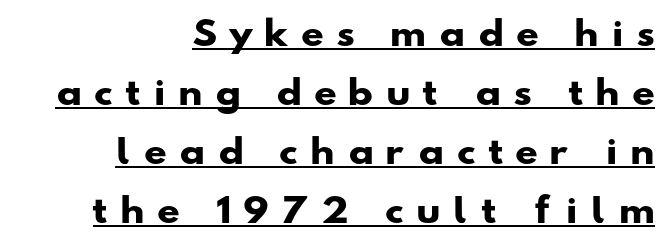
Q: Is the text bold? A: Yes.
Q: Is the typeface a serif or a sans-serif typeface? A: Sans-serif.
Q: Is the text underlined? A: Yes.
Q: How is the paragraph aligned? A: Right-aligned.
Q: Is the spacing between letters normal or unusually wide? A: Unusually wide.
Q: Width (condensed, normal, or wide)? A: Wide.
Q: Stroke contrast? A: Low.
Q: x-height? A: Small.
Q: Monospaced? A: No.
